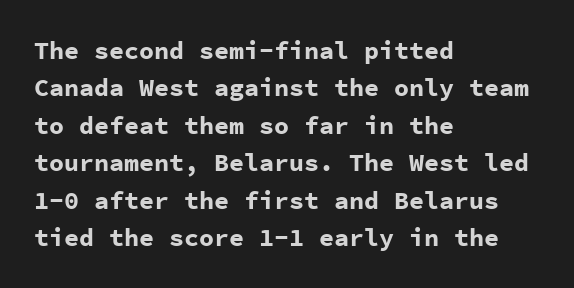
The image shows 25 px bold type, upright; set left-aligned, normal line spacing (1.5x), normal letter spacing, not underlined.
